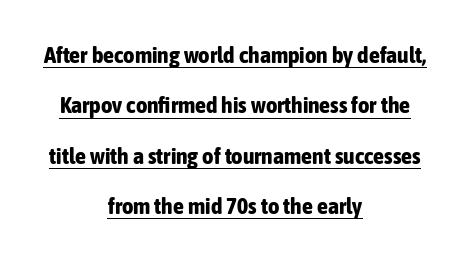
{"italic": "no", "bold": "yes", "underline": "yes", "align": "center", "line_spacing": "loose", "line_spacing_ratio": 2.29, "letter_spacing": "normal", "letter_spacing_em": 0.0, "glyph_px": 22}
